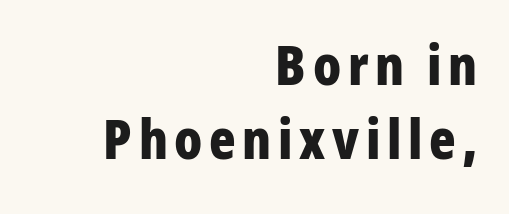
Q: Is the text bold? A: Yes.
Q: Is the text italic (slanted)? A: No, it is upright.
Q: Is the typeface a serif or a sans-serif typeface? A: Sans-serif.
Q: Is the text underlined? A: No.
Q: How is the paragraph aligned? A: Right-aligned.
Q: Is the spacing between lines tight, normal or loose? A: Normal.
Q: Width (condensed, normal, or wide)? A: Condensed.
Q: Stroke contrast? A: Low.
Q: x-height? A: Medium.
Q: Monospaced? A: No.
